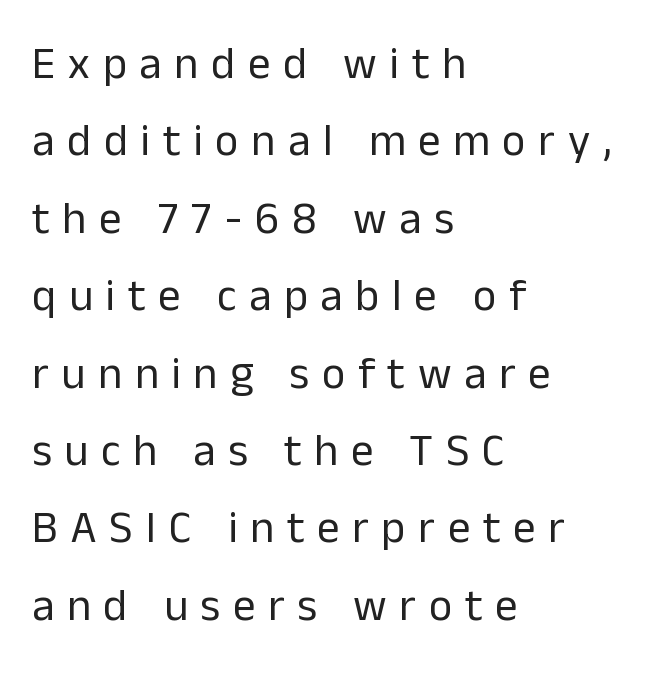
{"serif": "no", "italic": "no", "bold": "no", "weight": "regular", "width": "normal", "stroke_contrast": "low", "x_height": "medium", "monospaced": "no", "underline": "no", "align": "left", "line_spacing_ratio": 1.72, "letter_spacing": "wide", "letter_spacing_em": 0.28, "glyph_px": 45}
